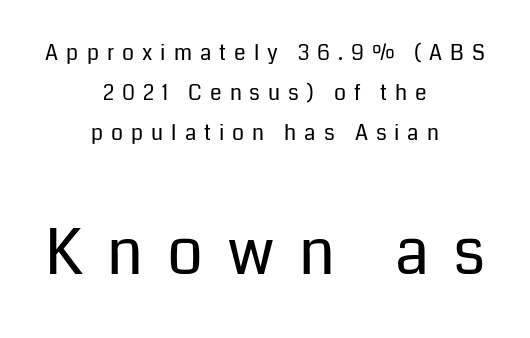
Stem width sits at or under what a default text font uses. Posture: upright roman. Where is the straight margin? There isn't one; the lines are centered. The tracking reads as deliberately expanded to a designer's eye. The passage shown is typeset with a sans-serif family.
